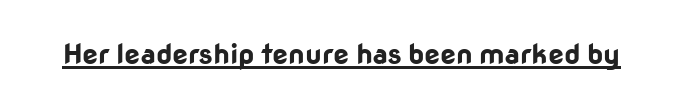
These lines are composed in type without serifs. How are the letters spaced? Ordinarily, with no added tracking. Caption: bold face, heavy strokes. This is underlined copy, the kind a proofreader might mark for attention. This sample uses an upright cut, with every glyph sitting square on the baseline. Each letter keeps its own natural width here, so spacing adapts to shape.
